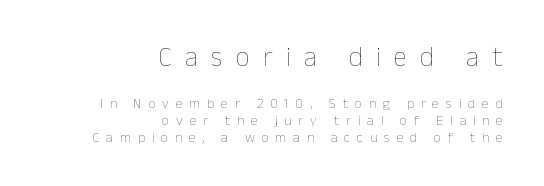
The image shows 27 px text type, upright; set right-aligned, line spacing 1.2x, unusually wide letter spacing (+0.49 em), not underlined; the first (top) block is 1.93x larger.
